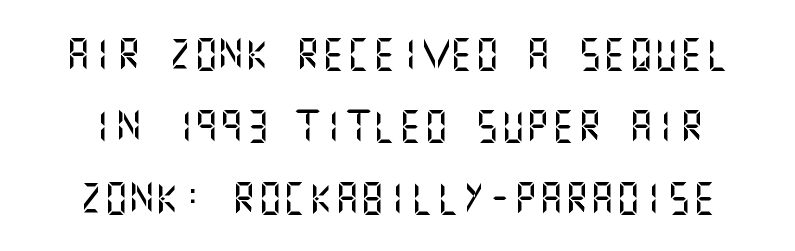
No word sits above an underline. Letter spacing: default. Posture: straight, roman, zero tilt. Unlike a traditional serif, this face leaves its strokes unadorned. What's the leading like? Stretched, with rows far apart.
